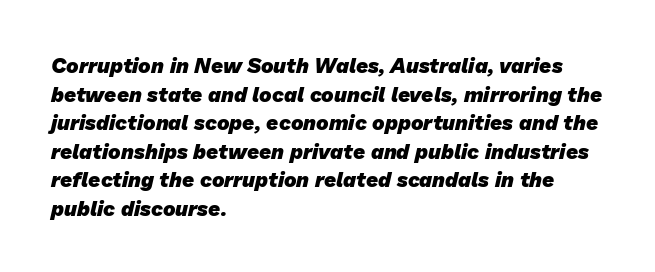
The image shows 21 px bold type; set left-aligned, normal line spacing (1.36x), normal letter spacing, not underlined.
